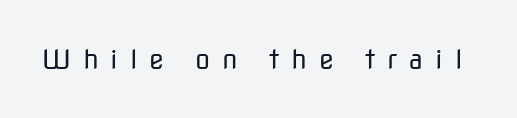
{"italic": "no", "bold": "no", "underline": "no", "letter_spacing": "wide", "letter_spacing_em": 0.44, "glyph_px": 27}
